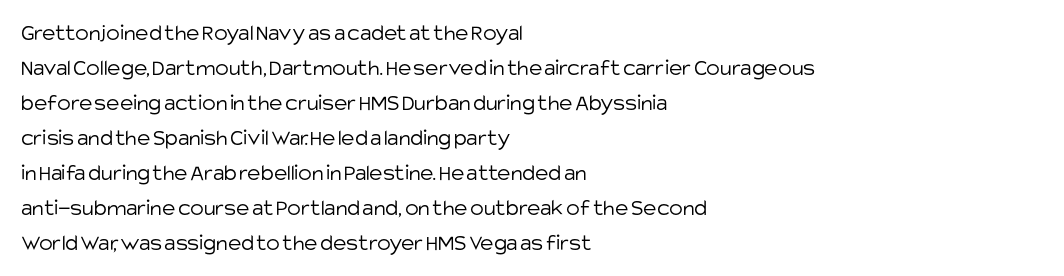
Weight: not bold — regular or lighter. The typesetter chose a ragged-right arrangement here. Each new line begins a customary step beneath the previous one. You could call the tracking neutral — neither tight nor loose. Only glyphs here, with clear space below each row. You can tell it's not italic because the verticals are truly vertical.
